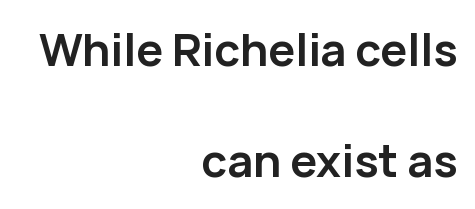
A flush-right, rag-left setting is used for this passage. The letters stand upright; this is a roman face. The line texture is even and compact thanks to regular tracking. In terms of letterform style, serifs are entirely absent. Plain, unruled lines of type. The space between consecutive lines is lavish.
